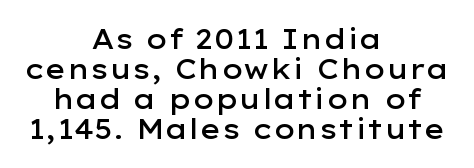
The image shows 27 px text type, upright; set centered, tight line spacing (1.11x), normal letter spacing, not underlined.
